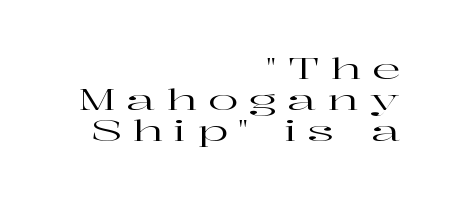
The image shows 28 px wide serif type, upright; set right-aligned, tight line spacing (1.1x), unusually wide letter spacing (+0.38 em), not underlined; high stroke contrast and a medium x-height.
